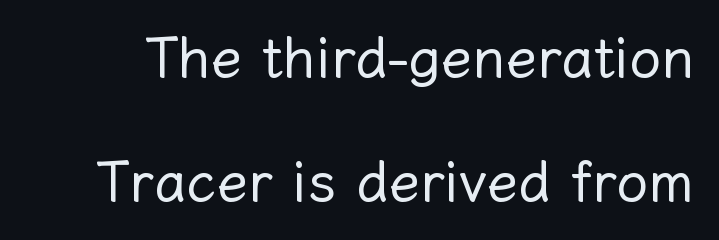
{"italic": "no", "bold": "no", "weight": "regular", "width": "normal", "stroke_contrast": "low", "x_height": "medium", "monospaced": "no", "underline": "no", "line_spacing": "loose", "line_spacing_ratio": 2.17, "letter_spacing": "normal", "letter_spacing_em": 0.0, "glyph_px": 57}
